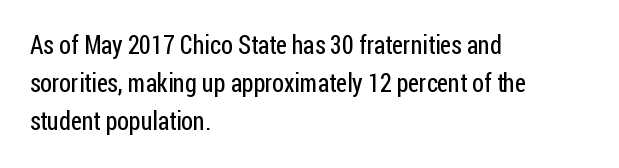
{"italic": "no", "bold": "no", "underline": "no", "align": "left", "line_spacing": "normal", "line_spacing_ratio": 1.53, "letter_spacing": "normal", "letter_spacing_em": 0.0, "glyph_px": 25}
